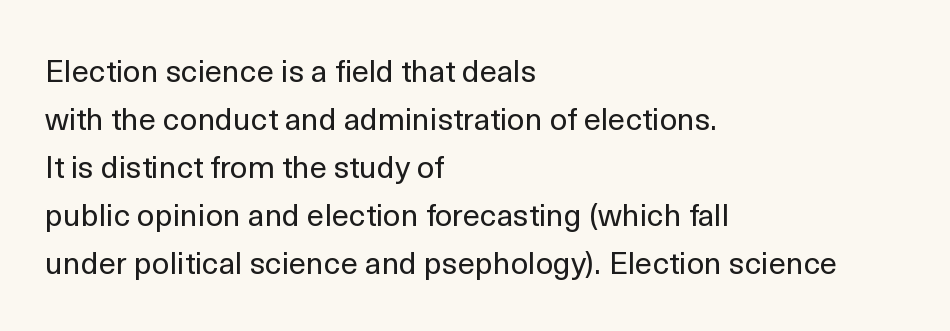
Posture: upright roman. Nothing unusual about the tracking: characters are spaced as the font intends. Weight class: somewhere from thin through regular. Normally led — the rows are evenly, conventionally spaced. Letterform terminals end flat and unadorned throughout the passage. Where is the straight margin? On the left.
